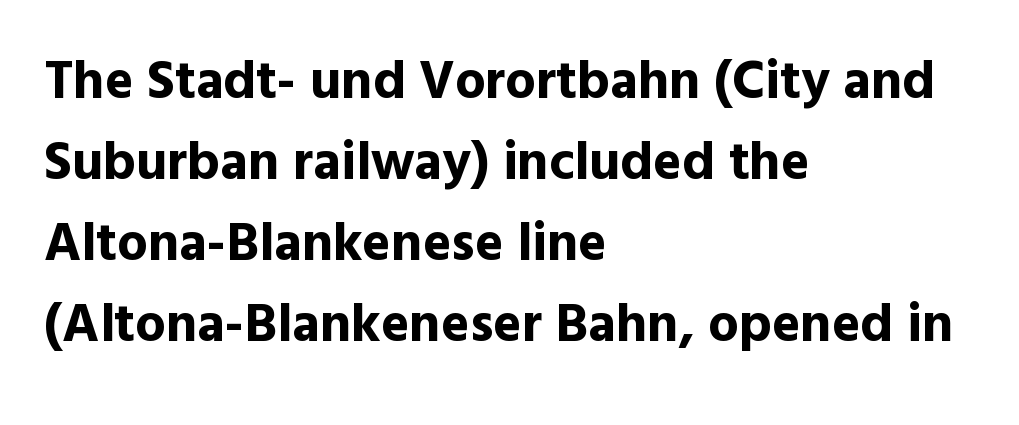
Q: Is the text bold? A: Yes.
Q: Is the text italic (slanted)? A: No, it is upright.
Q: Is the typeface a serif or a sans-serif typeface? A: Sans-serif.
Q: Is the text underlined? A: No.
Q: How is the paragraph aligned? A: Left-aligned.
Q: Is the spacing between letters normal or unusually wide? A: Normal.
Q: Is the spacing between lines tight, normal or loose? A: Normal.
Q: Width (condensed, normal, or wide)? A: Normal.
Q: x-height? A: Medium.
Q: Monospaced? A: No.
